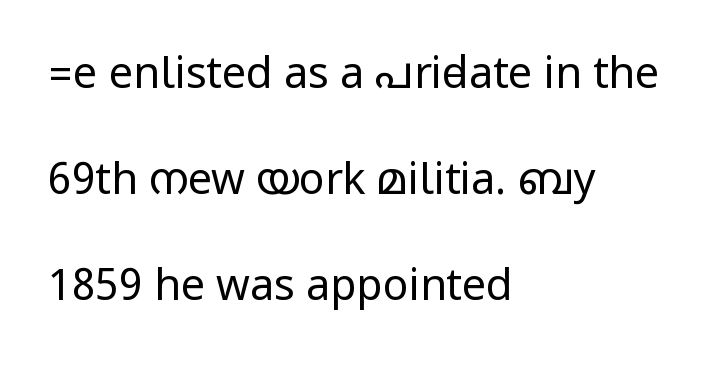
{"serif": "no", "italic": "no", "bold": "no", "weight": "regular", "width": "condensed", "stroke_contrast": "low", "underline": "no", "align": "left", "line_spacing": "loose", "line_spacing_ratio": 2.47, "letter_spacing": "normal", "letter_spacing_em": 0.0, "glyph_px": 43}
